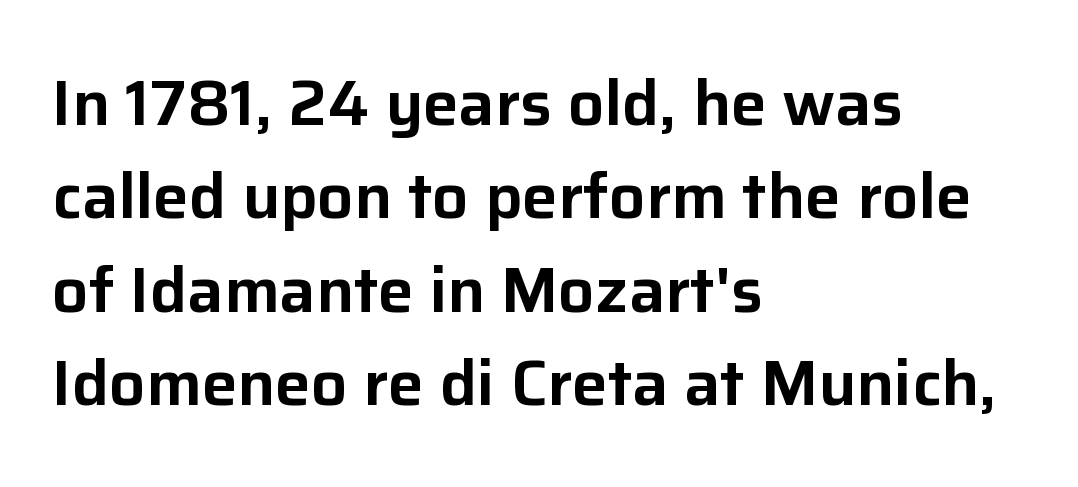
The image shows 64 px sans-serif type, upright; set left-aligned, normal line spacing (1.46x), normal letter spacing, not underlined; low stroke contrast and a medium x-height.
